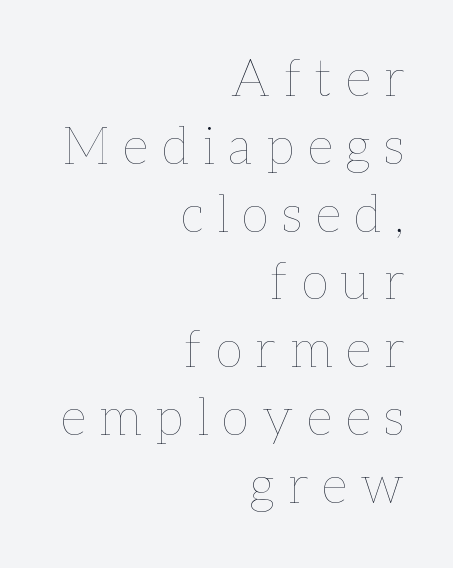
Q: Is the text bold? A: No.
Q: Is the text italic (slanted)? A: No, it is upright.
Q: Is the text underlined? A: No.
Q: How is the paragraph aligned? A: Right-aligned.
Q: Is the spacing between letters normal or unusually wide? A: Unusually wide.
Q: Is the spacing between lines tight, normal or loose? A: Normal.
Q: Width (condensed, normal, or wide)? A: Normal.
Q: Stroke contrast? A: Low.
Q: x-height? A: Medium.
Q: Monospaced? A: No.
